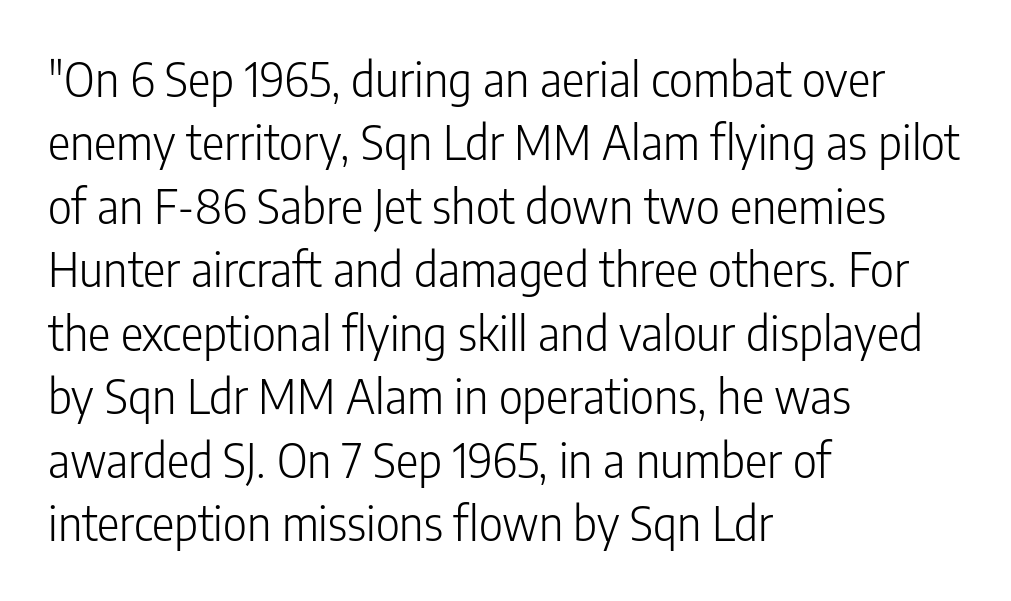
This is not heavy type; no bold has been used. Each word holds together tightly as a unit, with standard inter-letter gaps. Classification — sans serif. Characters remain perfectly vertical along every line. This sample has the flowing, uneven cadence of proportional lettering. Compared with typical paragraphs, the rows here are spaced about the same.
